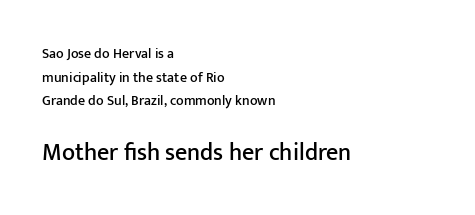
Q: Is the text italic (slanted)? A: No, it is upright.
Q: Is the text underlined? A: No.
Q: How is the paragraph aligned? A: Left-aligned.
Q: Is the spacing between letters normal or unusually wide? A: Normal.
Q: Is the spacing between lines tight, normal or loose? A: Normal.
Q: Which block of text is set in a larger size, the first (top) or the second (bottom)? A: The second (bottom) one.
